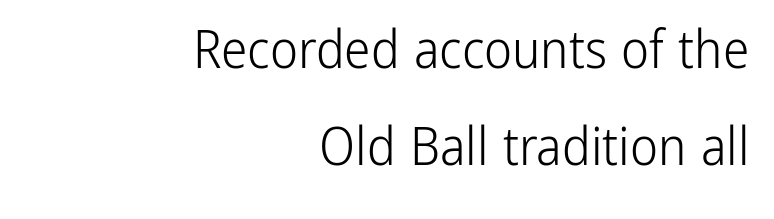
The image shows 53 px light, condensed sans-serif type, upright; set right-aligned, line spacing 1.83x, normal letter spacing, not underlined; low stroke contrast and a medium x-height.
